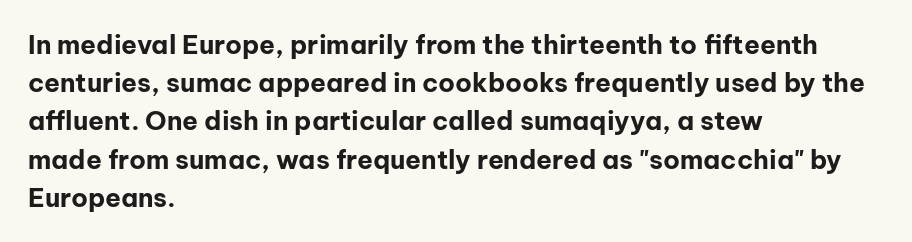
The image shows 26 px bold type, upright; set left-aligned, normal line spacing (1.47x), normal letter spacing, not underlined.
